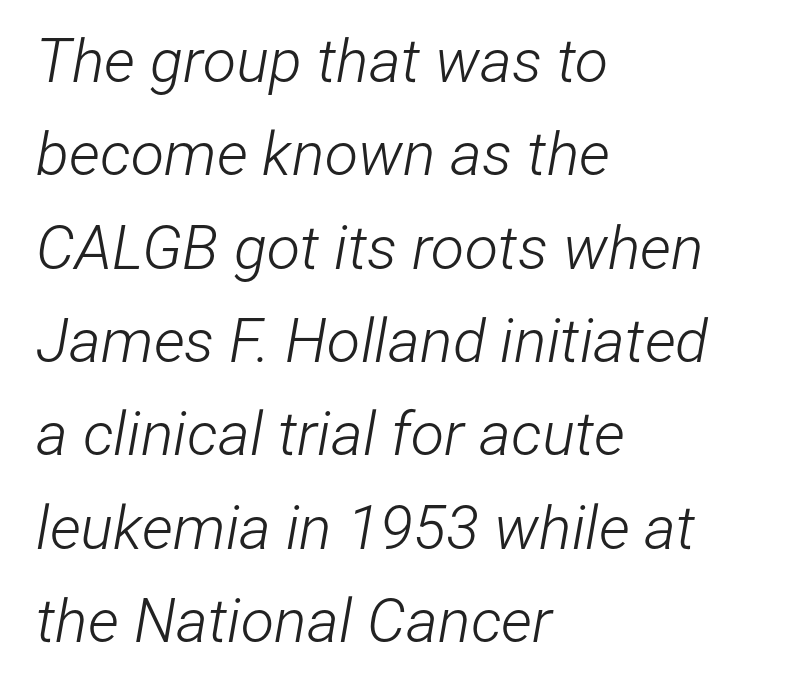
Q: Is the text bold? A: No.
Q: Is the text italic (slanted)? A: Yes, it leans right by about 12 degrees.
Q: Is the text underlined? A: No.
Q: How is the paragraph aligned? A: Left-aligned.
Q: Is the spacing between letters normal or unusually wide? A: Normal.
Q: Is the spacing between lines tight, normal or loose? A: Normal.
Q: Width (condensed, normal, or wide)? A: Condensed.
Q: Stroke contrast? A: Low.
Q: x-height? A: Medium.
Q: Monospaced? A: No.
